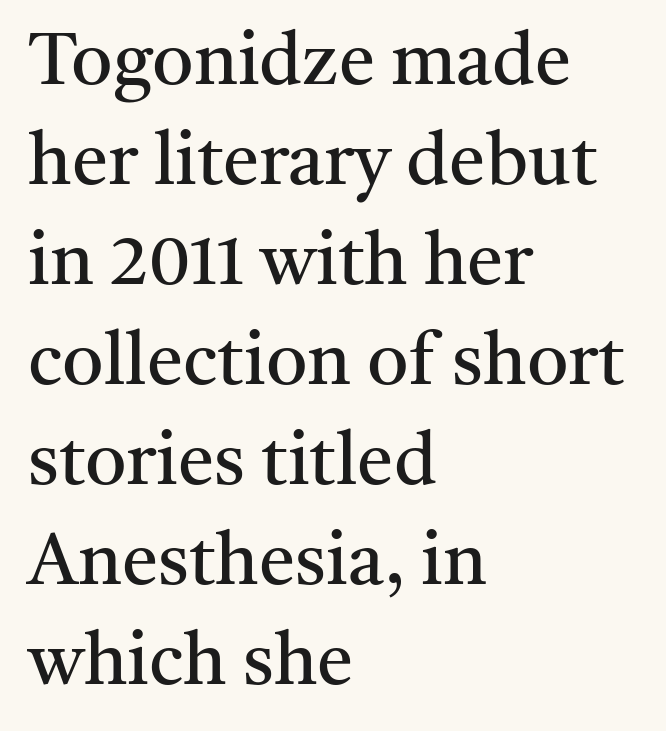
Q: Is the text bold? A: No.
Q: Is the text italic (slanted)? A: No, it is upright.
Q: Is the typeface a serif or a sans-serif typeface? A: Serif.
Q: Is the text underlined? A: No.
Q: How is the paragraph aligned? A: Left-aligned.
Q: Is the spacing between letters normal or unusually wide? A: Normal.
Q: Is the spacing between lines tight, normal or loose? A: Normal.
Q: Width (condensed, normal, or wide)? A: Normal.
Q: Stroke contrast? A: Medium.
Q: x-height? A: Medium.
Q: Monospaced? A: No.
